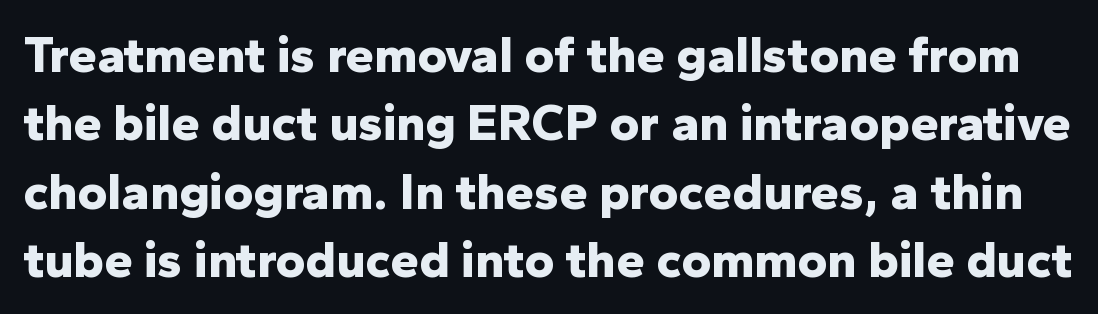
Vertical strokes here are truly vertical. The face used here has the dense, thick strokes of a bold. You can tell from the bare stems that sans-serif type was used. The block of text has a typical density, with ordinary space between rows.
